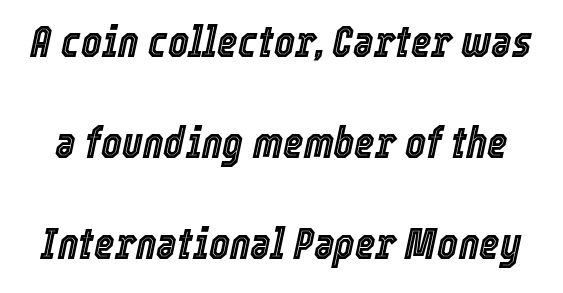
{"italic": "yes", "lean": "right", "slant_degrees": 12, "width": "condensed", "x_height": "medium", "monospaced": "no", "underline": "no", "line_spacing": "loose", "line_spacing_ratio": 2.3, "letter_spacing": "normal", "letter_spacing_em": 0.0, "glyph_px": 44}
